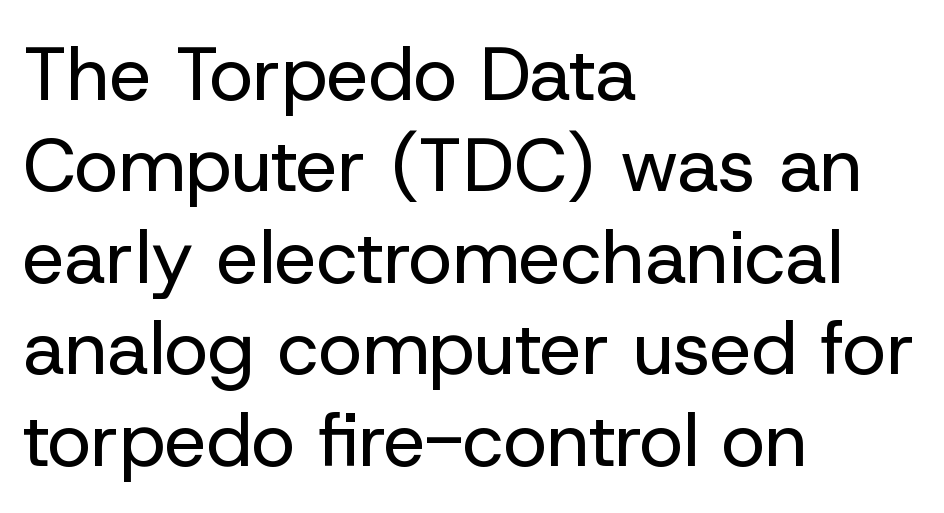
Q: Is the text bold? A: No.
Q: Is the text italic (slanted)? A: No, it is upright.
Q: Is the typeface a serif or a sans-serif typeface? A: Sans-serif.
Q: Is the text underlined? A: No.
Q: How is the paragraph aligned? A: Left-aligned.
Q: Is the spacing between letters normal or unusually wide? A: Normal.
Q: Width (condensed, normal, or wide)? A: Normal.
Q: Stroke contrast? A: Low.
Q: x-height? A: Medium.
Q: Monospaced? A: No.
